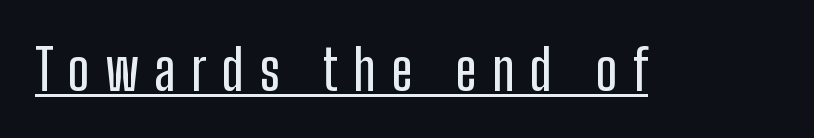
Q: Is the text italic (slanted)? A: No, it is upright.
Q: Is the typeface a serif or a sans-serif typeface? A: Sans-serif.
Q: Is the text underlined? A: Yes.
Q: Is the spacing between letters normal or unusually wide? A: Unusually wide.
Q: Width (condensed, normal, or wide)? A: Condensed.
Q: Stroke contrast? A: Low.
Q: x-height? A: Medium.
Q: Monospaced? A: No.
